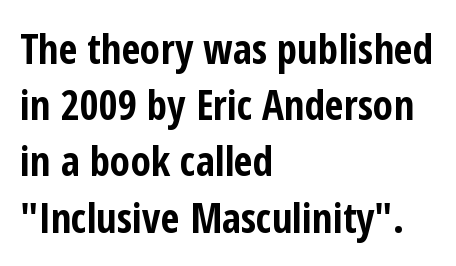
A typesetter would label this face a sans. Every stem runs plumb, perpendicular to the baseline. Horizontally, the lines are justified to the leading edge only. No word sits above an underline. Students, this is bold: see how much ink each stroke carries.
